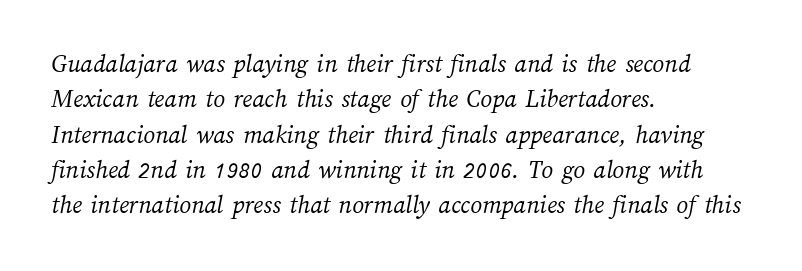
Q: Is the text bold? A: No.
Q: Is the text underlined? A: No.
Q: How is the paragraph aligned? A: Left-aligned.
Q: Is the spacing between letters normal or unusually wide? A: Normal.
Q: Is the spacing between lines tight, normal or loose? A: Normal.
